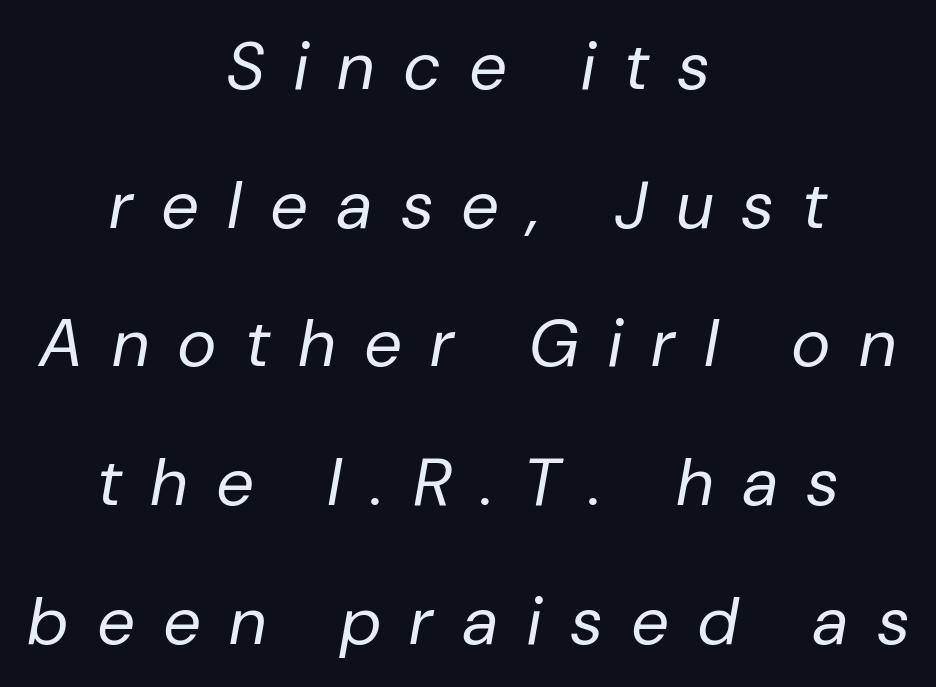
The image shows 67 px regular-weight type, italic (leaning right); set centered, loose line spacing (2.07x), unusually wide letter spacing (+0.45 em), not underlined; low stroke contrast and a medium x-height.
